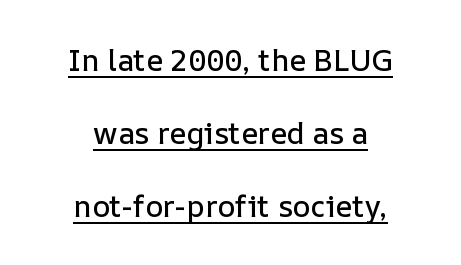
Q: Is the text italic (slanted)? A: No, it is upright.
Q: Is the text underlined? A: Yes.
Q: How is the paragraph aligned? A: Centered.
Q: Is the spacing between letters normal or unusually wide? A: Normal.
Q: Is the spacing between lines tight, normal or loose? A: Loose.
Q: Width (condensed, normal, or wide)? A: Normal.
Q: Stroke contrast? A: Low.
Q: x-height? A: Medium.
Q: Monospaced? A: No.
